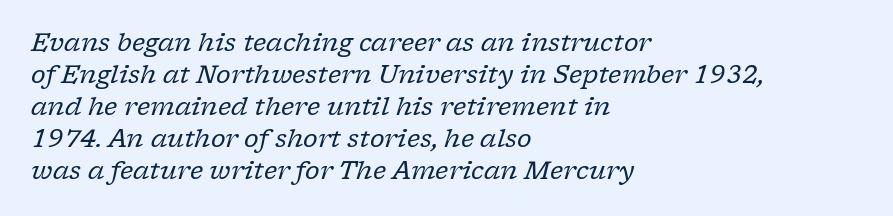
{"italic": "yes", "lean": "right", "slant_degrees": 17, "bold": "no", "underline": "no", "align": "left", "line_spacing": "normal", "line_spacing_ratio": 1.28, "letter_spacing": "normal", "letter_spacing_em": 0.0, "glyph_px": 25}
